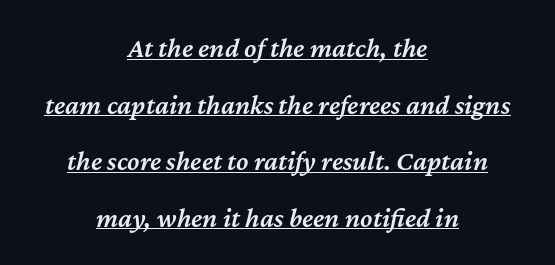
Note the varied advance widths — an 'i' is clearly narrower than an 'm'. Notice the wide empty band between every row — that's loose leading. This is moderately heavy type, rendered in semibold. The face used here appears with an underline applied. The setting favours the middle, as headings and verse often do.
